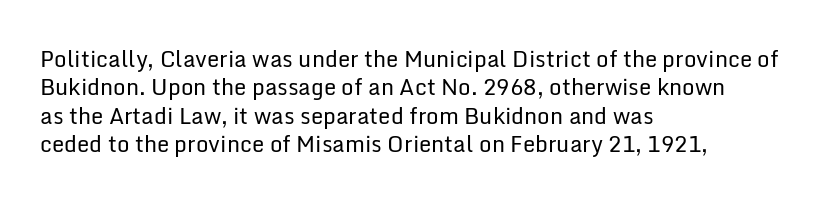
{"italic": "no", "bold": "no", "underline": "no", "align": "left", "line_spacing": "normal", "line_spacing_ratio": 1.29, "letter_spacing": "normal", "letter_spacing_em": 0.0, "glyph_px": 22}
